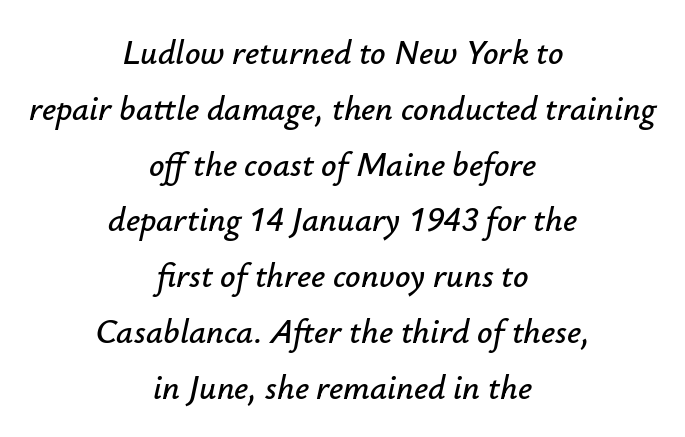
Q: Is the text italic (slanted)? A: Yes, it leans right by about 12 degrees.
Q: Is the text underlined? A: No.
Q: How is the paragraph aligned? A: Centered.
Q: Is the spacing between letters normal or unusually wide? A: Normal.
Q: Is the spacing between lines tight, normal or loose? A: Normal.
Q: Width (condensed, normal, or wide)? A: Normal.
Q: Stroke contrast? A: Low.
Q: x-height? A: Small.
Q: Monospaced? A: No.
